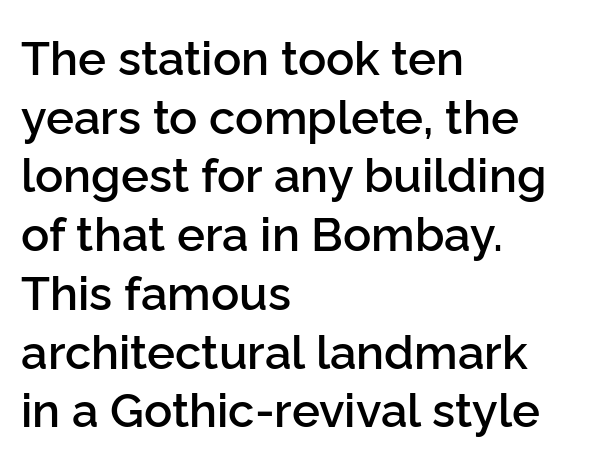
Q: Is the text bold? A: Semi-bold.
Q: Is the text italic (slanted)? A: No, it is upright.
Q: Is the typeface a serif or a sans-serif typeface? A: Sans-serif.
Q: Is the text underlined? A: No.
Q: How is the paragraph aligned? A: Left-aligned.
Q: Is the spacing between letters normal or unusually wide? A: Normal.
Q: Is the spacing between lines tight, normal or loose? A: Normal.
Q: Width (condensed, normal, or wide)? A: Normal.
Q: Stroke contrast? A: Low.
Q: x-height? A: Medium.
Q: Monospaced? A: No.
